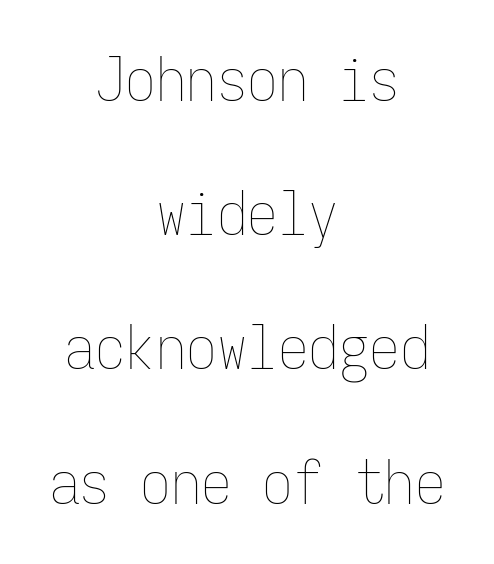
{"italic": "no", "bold": "no", "weight": "thin", "width": "condensed", "stroke_contrast": "low", "x_height": "medium", "monospaced": "yes", "underline": "no", "align": "center", "line_spacing": "loose", "line_spacing_ratio": 2.2, "letter_spacing": "normal", "letter_spacing_em": 0.0, "glyph_px": 61}
